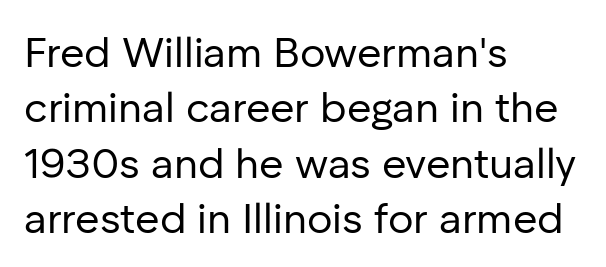
{"serif": "no", "italic": "no", "bold": "no", "weight": "regular", "width": "normal", "stroke_contrast": "low", "x_height": "medium", "monospaced": "no", "underline": "no", "align": "left", "line_spacing": "normal", "line_spacing_ratio": 1.32, "letter_spacing": "normal", "letter_spacing_em": 0.0, "glyph_px": 42}
